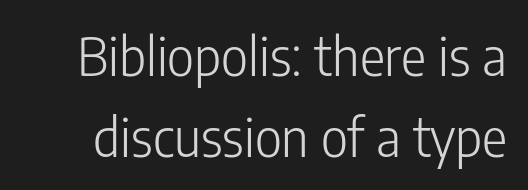
{"serif": "no", "italic": "no", "bold": "no", "weight": "light", "width": "condensed", "stroke_contrast": "low", "x_height": "medium", "monospaced": "no", "underline": "no", "line_spacing": "normal", "line_spacing_ratio": 1.52, "letter_spacing": "normal", "letter_spacing_em": 0.0, "glyph_px": 53}
